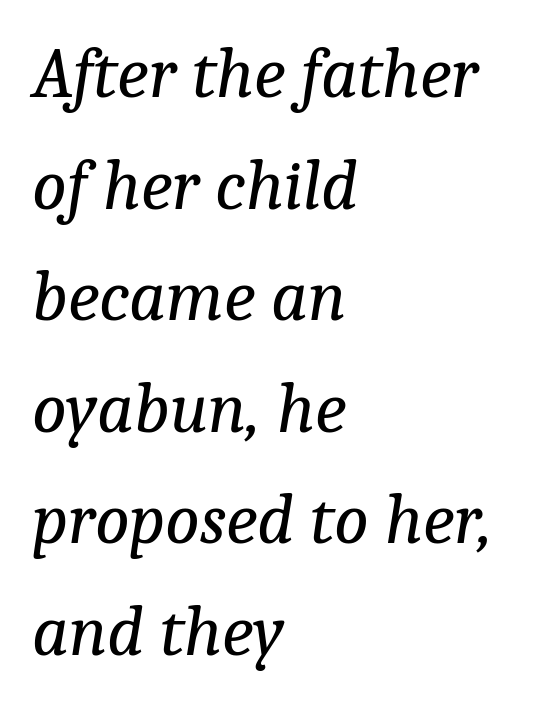
When letters slant like this, we call the style italic. The tracking reads as untouched default to a designer's eye. Each letter keeps its own natural width here, so spacing adapts to shape. Plain, unruled lines of type. This sample keeps an unexceptional amount of space between lines. Stroke thickness stays within the range of a standard reading face or lighter.
